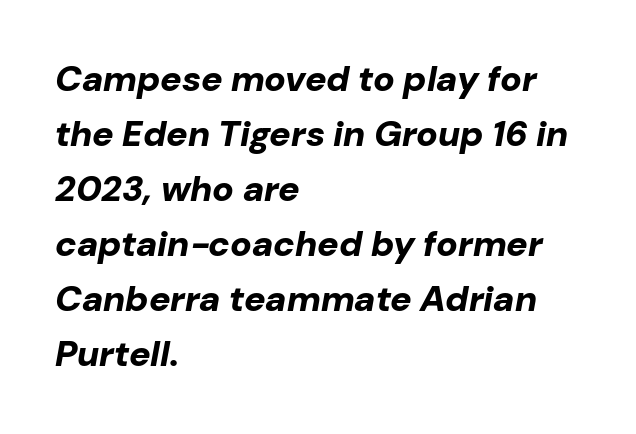
Q: Is the text bold? A: Yes.
Q: Is the text italic (slanted)? A: Yes, it leans right by about 10 degrees.
Q: Is the text underlined? A: No.
Q: How is the paragraph aligned? A: Left-aligned.
Q: Is the spacing between letters normal or unusually wide? A: Normal.
Q: Is the spacing between lines tight, normal or loose? A: Normal.
Q: Width (condensed, normal, or wide)? A: Normal.
Q: Stroke contrast? A: Low.
Q: x-height? A: Medium.
Q: Monospaced? A: No.
